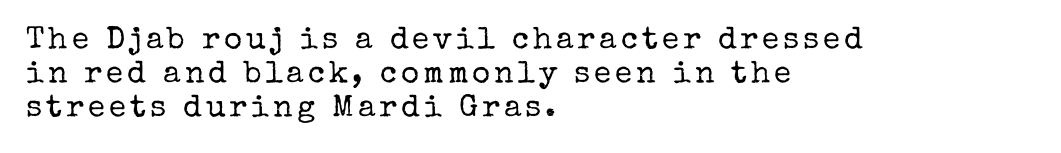
Vertical strokes here are truly vertical. The specimen omits any rule beneath the text block's lines. The lines are quadded left. Old-style or modern, the face here clearly has serifs.
